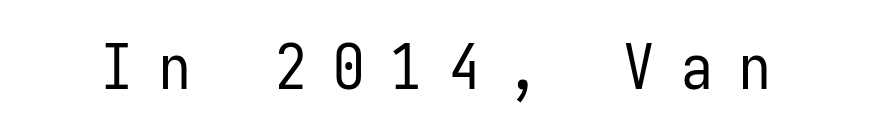
{"serif": "no", "italic": "no", "bold": "no", "weight": "regular", "width": "condensed", "stroke_contrast": "low", "x_height": "medium", "monospaced": "yes", "underline": "no", "letter_spacing": "wide", "letter_spacing_em": 0.42, "glyph_px": 63}
